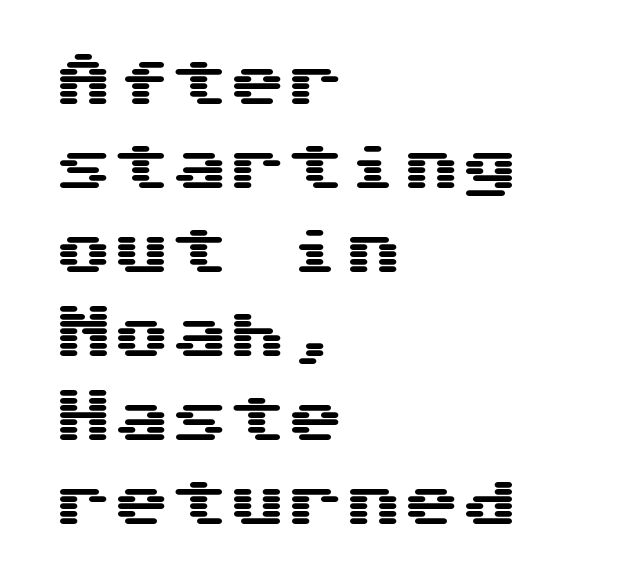
The image shows 58 px wide sans-serif type, upright; set left-aligned, normal line spacing (1.45x), normal letter spacing, not underlined; medium stroke contrast and a medium x-height.
